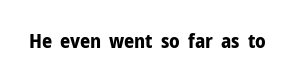
The rendering keeps characters at their native spacing. Underlining? Definitely not there. Nope, not italic — everything's standing straight. Set as a true bold cut, around the 700 mark.
